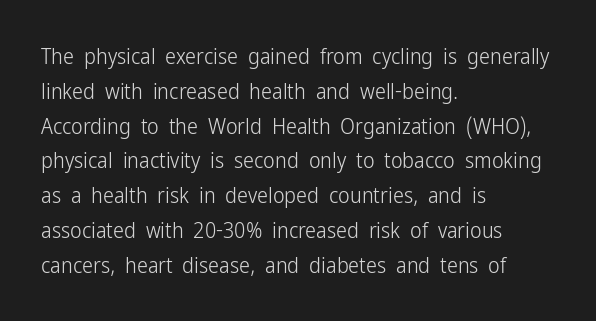
Q: Is the text bold? A: No.
Q: Is the text italic (slanted)? A: No, it is upright.
Q: Is the text underlined? A: No.
Q: How is the paragraph aligned? A: Left-aligned.
Q: Is the spacing between letters normal or unusually wide? A: Normal.
Q: Is the spacing between lines tight, normal or loose? A: Normal.
